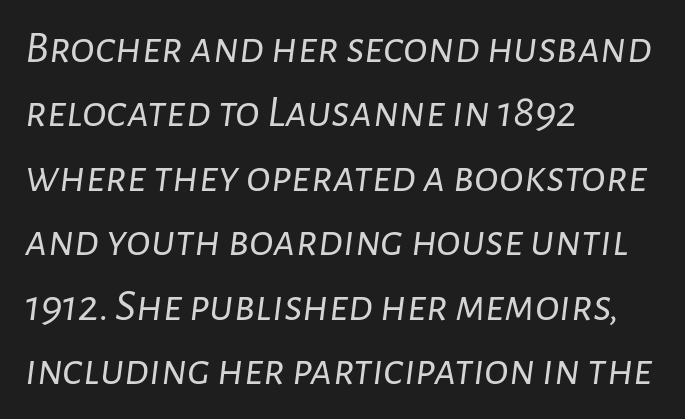
The image shows 46 px light type, italic (leaning right); set left-aligned, normal line spacing (1.4x), normal letter spacing, not underlined; low stroke contrast and a medium x-height.
